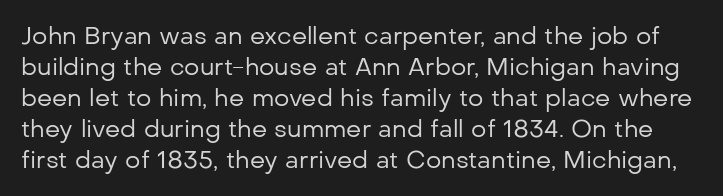
The image shows 24 px text type, upright; set normal line spacing (1.29x), normal letter spacing, not underlined.
